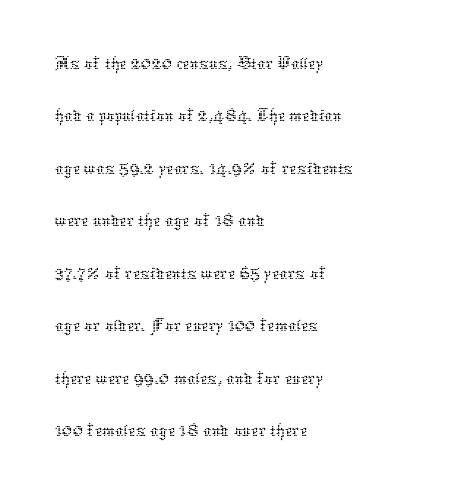
{"italic": "no", "bold": "no", "weight": "thin", "width": "normal", "stroke_contrast": "low", "x_height": "medium", "monospaced": "no", "underline": "no", "align": "left", "line_spacing": "normal", "line_spacing_ratio": 1.28, "letter_spacing": "normal", "letter_spacing_em": 0.0, "glyph_px": 41}
